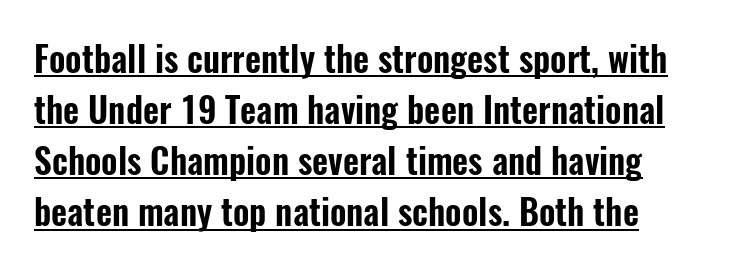
Q: Is the text italic (slanted)? A: No, it is upright.
Q: Is the typeface a serif or a sans-serif typeface? A: Sans-serif.
Q: Is the text underlined? A: Yes.
Q: How is the paragraph aligned? A: Left-aligned.
Q: Is the spacing between letters normal or unusually wide? A: Normal.
Q: Is the spacing between lines tight, normal or loose? A: Normal.
Q: Width (condensed, normal, or wide)? A: Condensed.
Q: Stroke contrast? A: Low.
Q: x-height? A: Medium.
Q: Monospaced? A: No.
